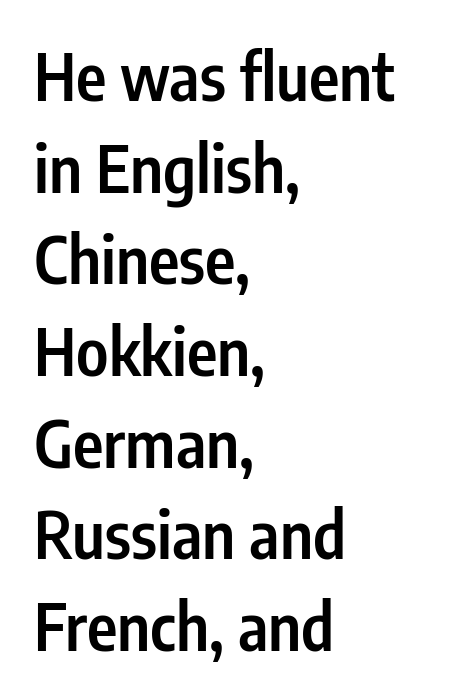
Every letter is mildly thick-stroked: semibold rather than bold. The face used here is proportionally spaced, like ordinary book or web type. Serif or sans? Sans — the stroke terminals are bare. Italic? Not at all — the glyphs are vertical. You could call the tracking neutral — neither tight nor loose.
